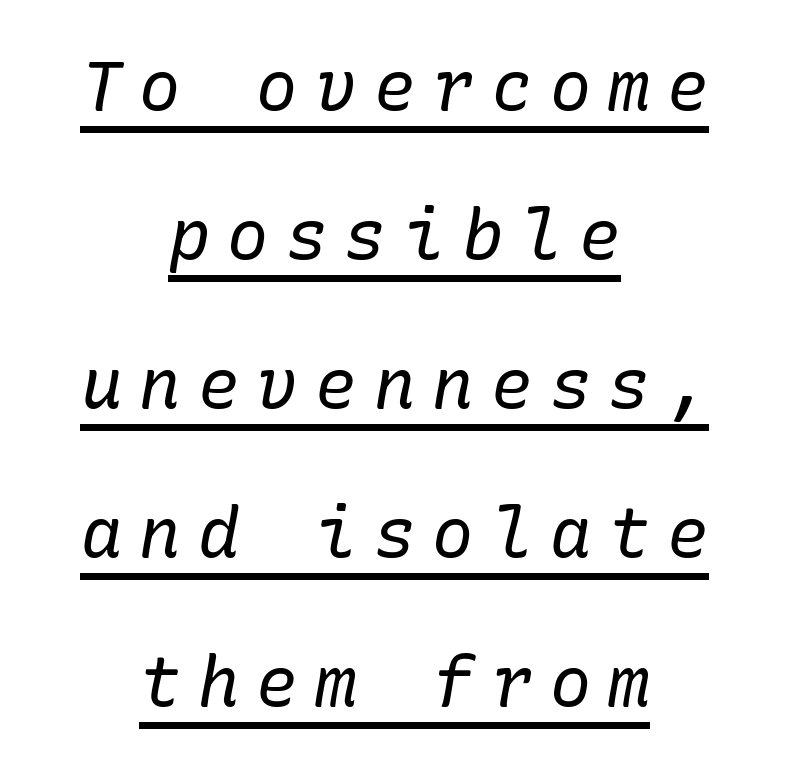
{"italic": "yes", "lean": "right", "slant_degrees": 10, "bold": "no", "weight": "regular", "width": "normal", "stroke_contrast": "low", "x_height": "medium", "underline": "yes", "align": "center", "line_spacing": "loose", "line_spacing_ratio": 2.16, "letter_spacing": "wide", "letter_spacing_em": 0.25, "glyph_px": 69}
